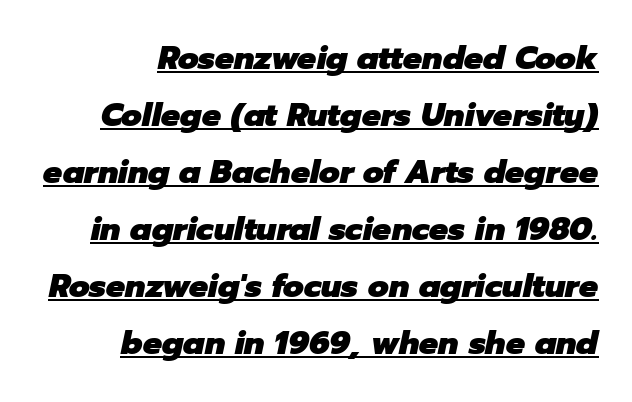
{"italic": "yes", "lean": "right", "slant_degrees": 12, "bold": "yes", "weight": "heavy", "width": "normal", "stroke_contrast": "low", "x_height": "medium", "monospaced": "no", "underline": "yes", "align": "right", "line_spacing_ratio": 1.78, "letter_spacing": "normal", "letter_spacing_em": 0.0, "glyph_px": 32}
